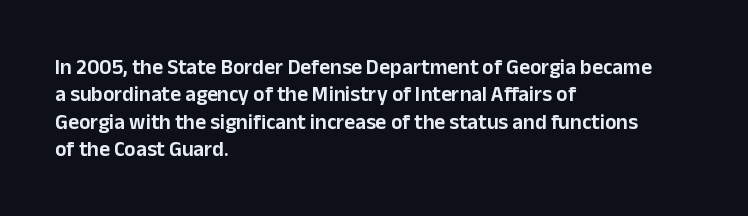
{"italic": "no", "underline": "no", "align": "left", "line_spacing": "normal", "line_spacing_ratio": 1.3, "letter_spacing": "normal", "letter_spacing_em": 0.0, "glyph_px": 21}
